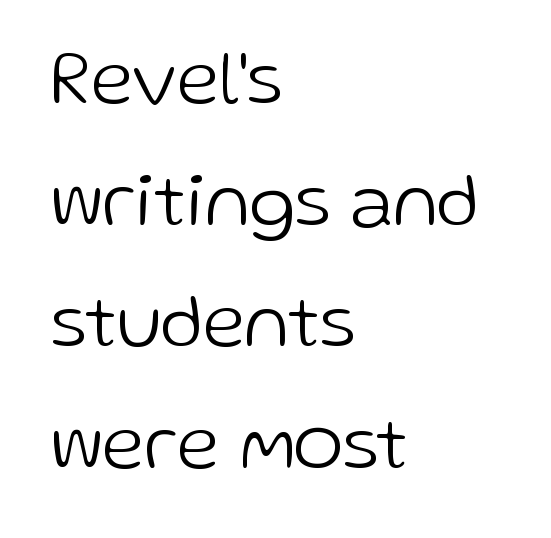
{"serif": "no", "italic": "no", "bold": "no", "weight": "light", "width": "normal", "stroke_contrast": "low", "x_height": "medium", "monospaced": "no", "underline": "no", "align": "left", "line_spacing": "normal", "line_spacing_ratio": 1.6, "letter_spacing": "normal", "letter_spacing_em": 0.0, "glyph_px": 76}
